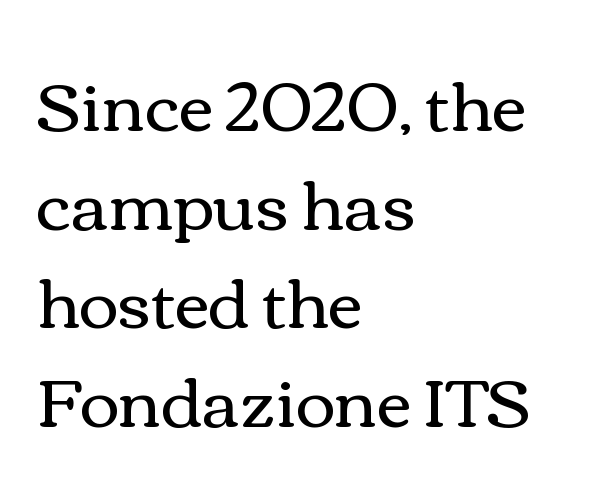
The image shows 68 px regular-weight, wide type, upright; set left-aligned, normal line spacing (1.45x), normal letter spacing, not underlined; a medium x-height.
